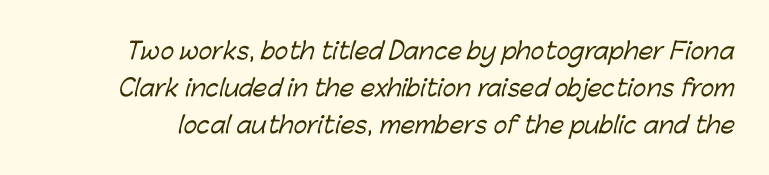
What stands out about the letter spacing? Nothing — it is the standard amount. The string is rendered with underlining switched off. Notice how descenders clear the ascenders below comfortably — that's standard leading.
